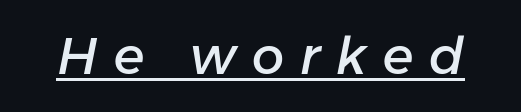
{"italic": "yes", "lean": "right", "slant_degrees": 11, "width": "normal", "stroke_contrast": "low", "x_height": "medium", "monospaced": "no", "underline": "yes", "letter_spacing": "wide", "letter_spacing_em": 0.32, "glyph_px": 51}
